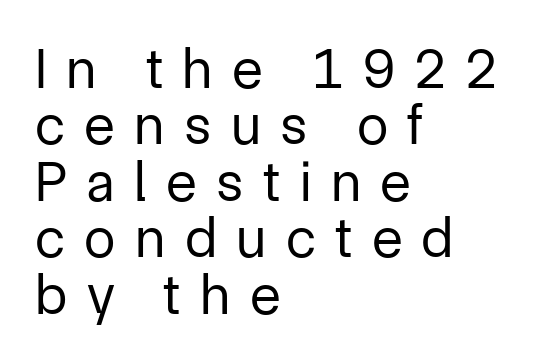
{"serif": "no", "italic": "no", "bold": "no", "weight": "regular", "width": "normal", "stroke_contrast": "low", "x_height": "medium", "monospaced": "no", "underline": "no", "align": "left", "line_spacing": "tight", "line_spacing_ratio": 0.99, "letter_spacing": "wide", "letter_spacing_em": 0.34, "glyph_px": 57}
